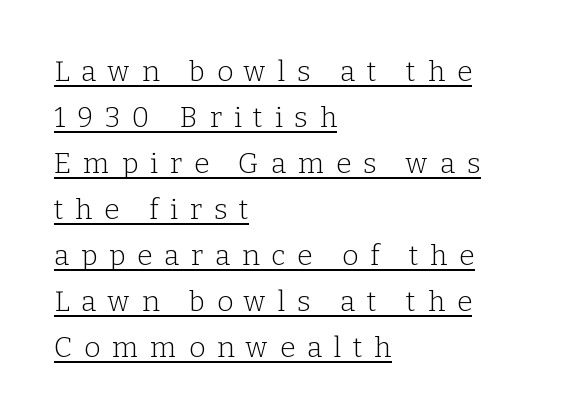
{"serif": "yes", "italic": "no", "bold": "no", "weight": "light", "width": "normal", "stroke_contrast": "low", "x_height": "medium", "monospaced": "no", "underline": "yes", "align": "left", "line_spacing": "normal", "line_spacing_ratio": 1.64, "letter_spacing": "wide", "letter_spacing_em": 0.42, "glyph_px": 28}
